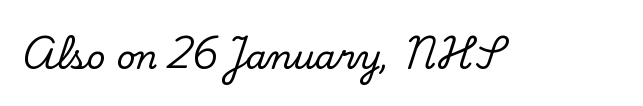
Q: Is the text italic (slanted)? A: Yes.
Q: Is the typeface a serif or a sans-serif typeface? A: Serif.
Q: Is the text underlined? A: No.
Q: Is the spacing between letters normal or unusually wide? A: Normal.
Q: Width (condensed, normal, or wide)? A: Normal.
Q: Stroke contrast? A: Low.
Q: x-height? A: Small.
Q: Monospaced? A: No.
